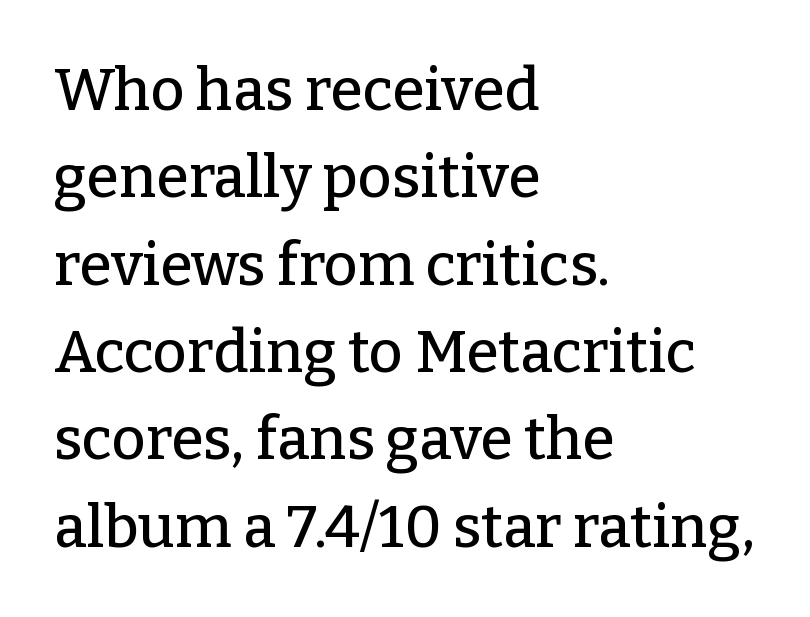
Unmarked baselines from the first word to the last. Spacing verdict: proportional, widths tailored to each character. Each new line begins a customary step beneath the previous one. Honestly, the letter spacing is just normal — you wouldn't notice it. Line beginnings align vertically; line endings do not.
